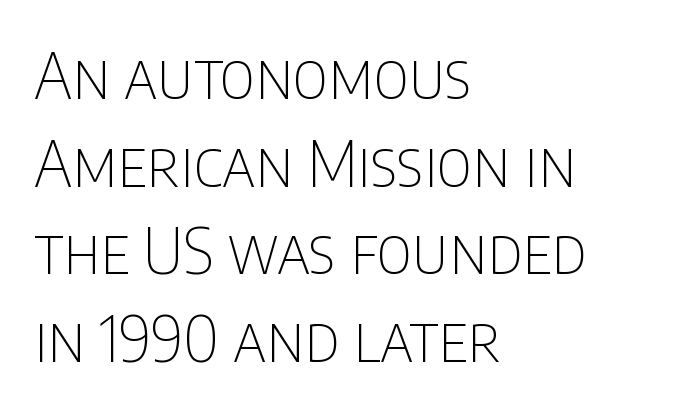
The image shows 63 px thin, condensed sans-serif type, upright; set left-aligned, normal line spacing (1.39x), normal letter spacing, not underlined; low stroke contrast and a large x-height.
